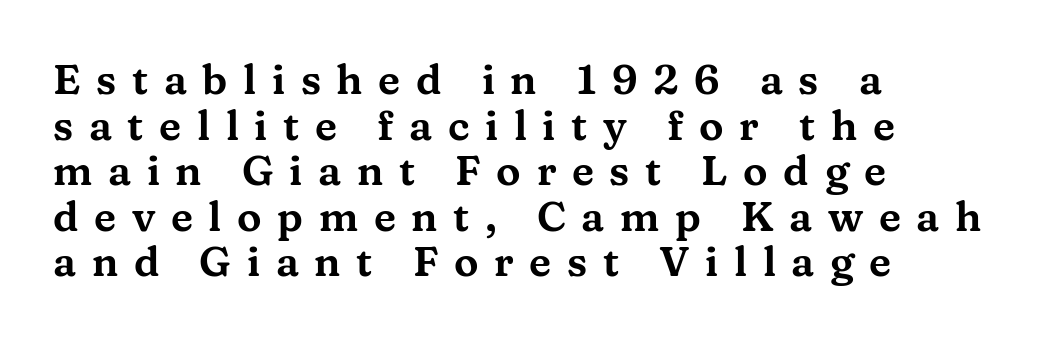
A typesetter would mark this as roman, not italic. Honestly, the rows look squashed on top of each other. Loose tracking; the words dissolve into strings of separated letters. Serifs: yes, visible at the terminals of the letterforms. Casual observation: everything's shoved over to the left. Character widths vary here, with narrow letters taking less room than wide ones.
